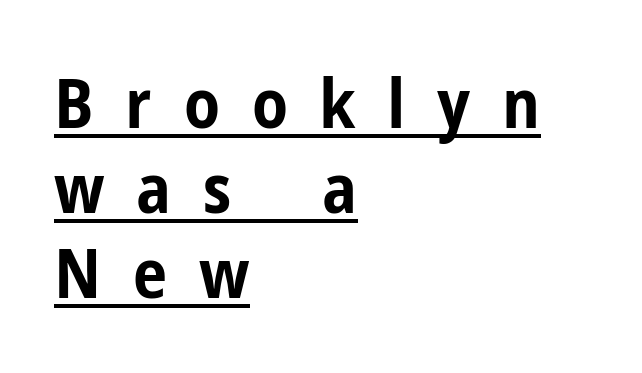
A typesetter would call this proportional, since set widths differ per character. Quick note: not italic, upright. Are there feet on the stems? There aren't — it's a sans. Caption: expanded tracking, letters set apart. The lettering is marked with a stroke running underneath it. Is the block centered? No — it sits flush against the left margin.
